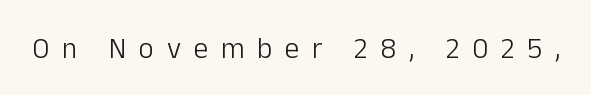
Words float on clear page, feet unadorned. In terms of letterform style, serifs are entirely absent. The lettering holds an erect, upright posture throughout. No extra ink here — the face is not bold. How are the letters spaced? Widely, with obvious added tracking. Each letter keeps its own natural width here, so spacing adapts to shape.
